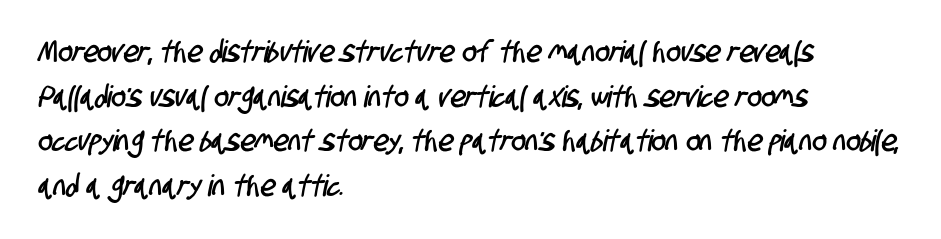
{"serif": "no", "width": "condensed", "stroke_contrast": "low", "x_height": "large", "monospaced": "no", "underline": "no", "align": "left", "line_spacing": "normal", "line_spacing_ratio": 1.49, "letter_spacing": "normal", "letter_spacing_em": 0.0, "glyph_px": 30}
